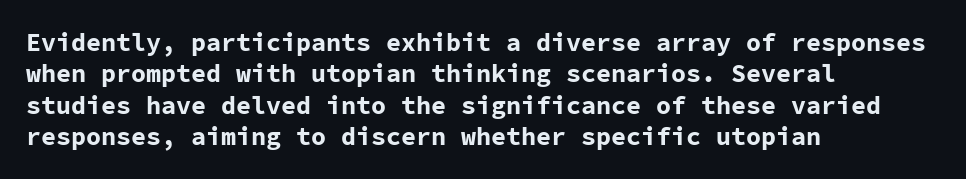
Q: Is the text bold? A: Yes.
Q: Is the text italic (slanted)? A: No, it is upright.
Q: Is the text underlined? A: No.
Q: How is the paragraph aligned? A: Left-aligned.
Q: Is the spacing between letters normal or unusually wide? A: Normal.
Q: Is the spacing between lines tight, normal or loose? A: Normal.
